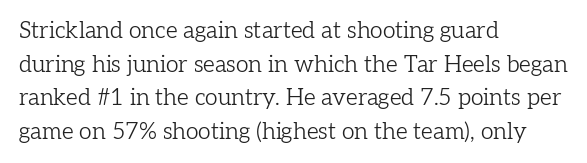
What stands out about the letter spacing? Nothing — it is the standard amount. Type without underlining. You can tell it's not italic because the verticals are truly vertical. Is there much room between lines? A standard amount, neither cramped nor airy.
